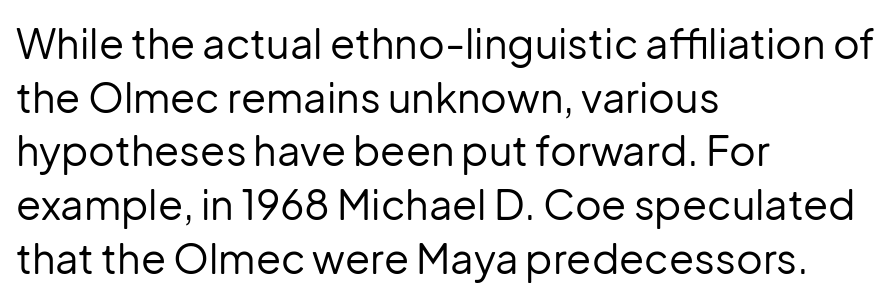
Notice how the stems are strictly vertical — no italics here. Successive baselines arrive at the customary interval. Descenders are the only things crossing below the line. If you drew a ruler down the left edge, every line would touch it.
